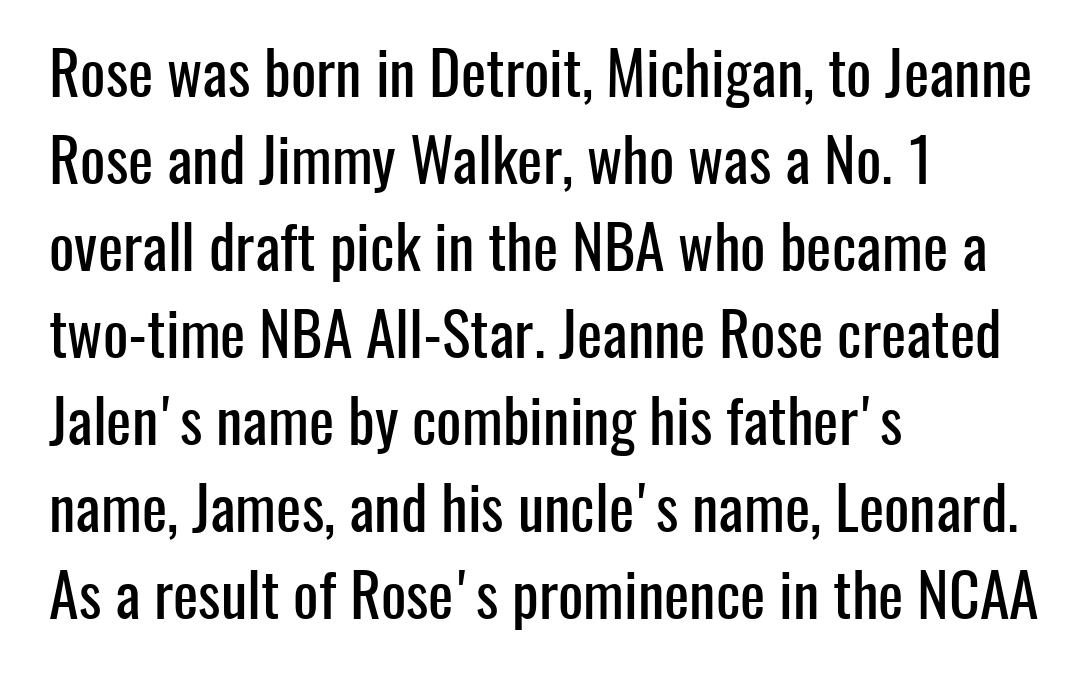
Compared with a centered layout, this one pins lines to the left instead. The passage shown is typed in a proportional face where columns would drift. Here the glyphs are tracked normally, forming tight word shapes. Successive baselines arrive at the customary interval.
